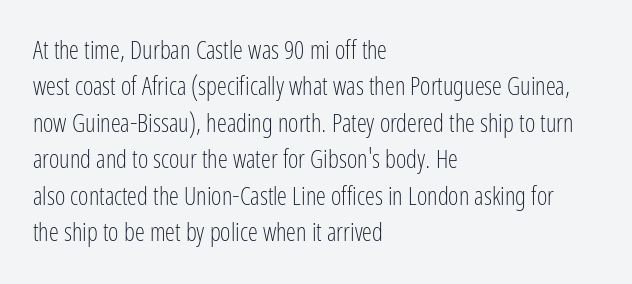
In terms of posture, this sample is upright. The passage shown has conventional tracking throughout. The zone under the glyphs is completely vacant. The lines are quadded left. These glyphs show unthickened strokes, regular width or finer. Rows of type keep a routine distance in the vertical direction.
